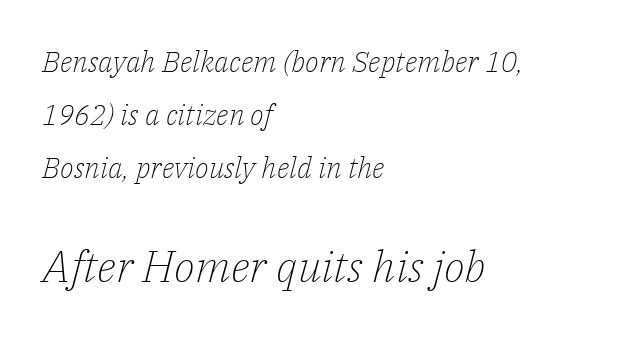
The image shows 44 px light serif type, italic (leaning right); set left-aligned, line spacing 1.83x, normal letter spacing, not underlined; the second (bottom) block is 1.52x larger; low stroke contrast and a medium x-height.
